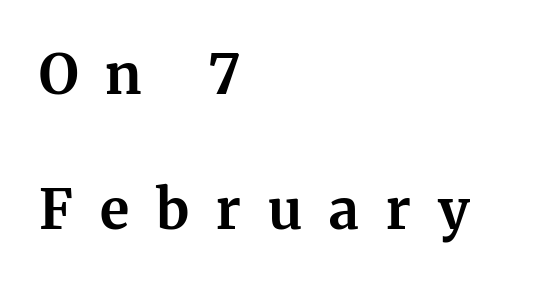
{"serif": "yes", "italic": "no", "bold": "yes", "weight": "bold", "width": "normal", "stroke_contrast": "medium", "x_height": "medium", "monospaced": "no", "underline": "no", "align": "left", "line_spacing": "loose", "line_spacing_ratio": 2.46, "letter_spacing": "wide", "letter_spacing_em": 0.49, "glyph_px": 55}
